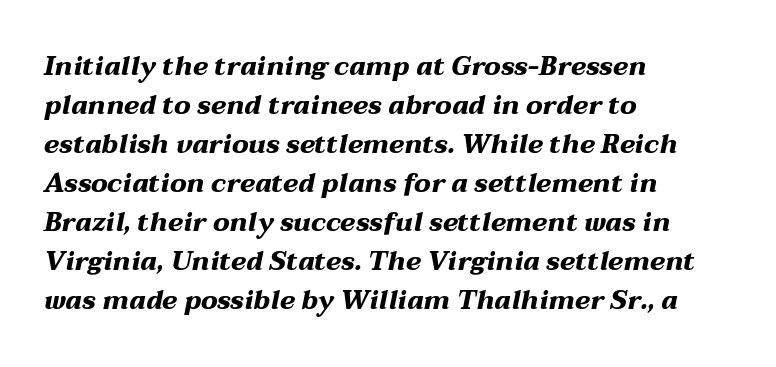
A typesetter would call this zero additional tracking. Heavy-handed strokes throughout: this text is bold. If you measured baseline to baseline, you'd find a middling distance. The lettering tilts uniformly, giving the passage an italic look. The space directly below the letters is spotless.
